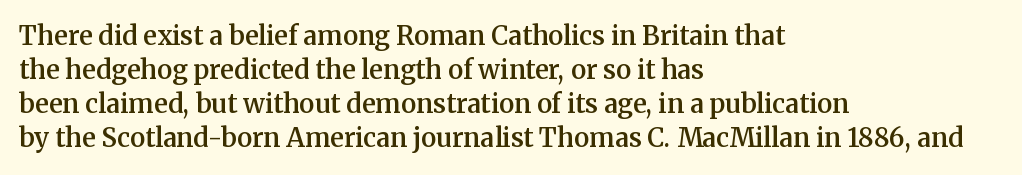
Q: Is the text bold? A: Semi-bold.
Q: Is the text italic (slanted)? A: No, it is upright.
Q: Is the text underlined? A: No.
Q: How is the paragraph aligned? A: Left-aligned.
Q: Is the spacing between letters normal or unusually wide? A: Normal.
Q: Is the spacing between lines tight, normal or loose? A: Normal.
